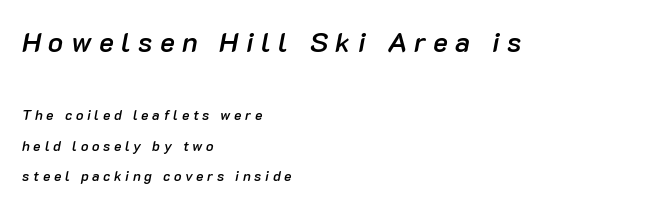
The image shows 28 px semibold type, italic (leaning right); set left-aligned, loose line spacing (2.17x), unusually wide letter spacing (+0.26 em), not underlined; the first (top) block is 2.0x larger; low stroke contrast and a medium x-height.
